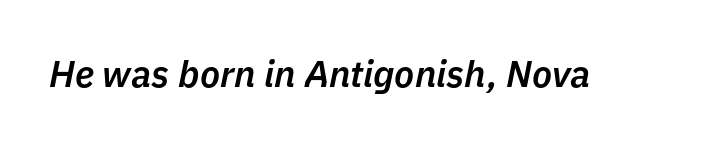
Q: Is the text bold? A: Semi-bold.
Q: Is the text italic (slanted)? A: Yes, it leans right by about 11 degrees.
Q: Is the text underlined? A: No.
Q: Is the spacing between letters normal or unusually wide? A: Normal.
Q: Width (condensed, normal, or wide)? A: Normal.
Q: Stroke contrast? A: Low.
Q: x-height? A: Medium.
Q: Monospaced? A: No.
